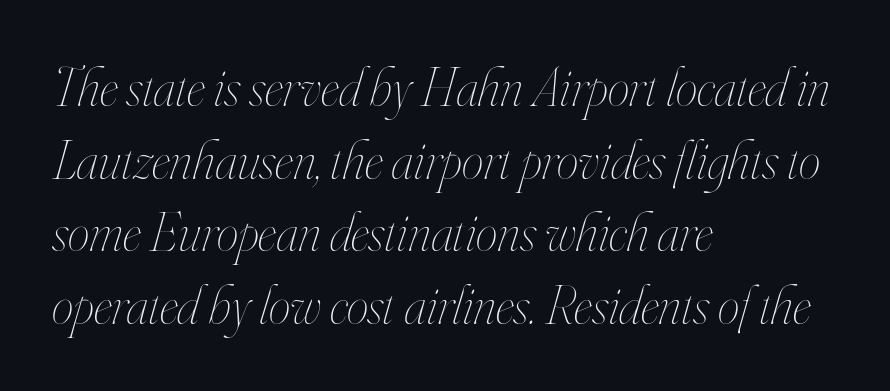
{"italic": "yes", "lean": "right", "slant_degrees": 16, "bold": "no", "weight": "thin", "width": "condensed", "stroke_contrast": "high", "x_height": "small", "monospaced": "no", "underline": "no", "align": "left", "line_spacing": "normal", "line_spacing_ratio": 1.32, "letter_spacing": "normal", "letter_spacing_em": 0.0, "glyph_px": 55}
